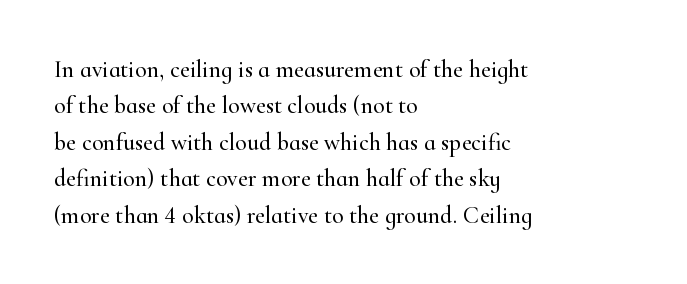
The image shows 24 px text type, upright; set left-aligned, normal line spacing (1.52x), normal letter spacing, not underlined.
